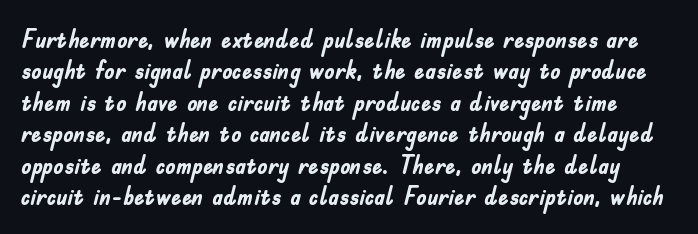
Q: Is the text bold? A: Yes.
Q: Is the text italic (slanted)? A: Yes.
Q: Is the text underlined? A: No.
Q: Is the spacing between letters normal or unusually wide? A: Normal.
